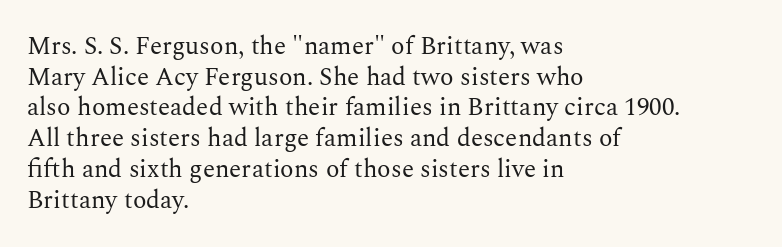
{"italic": "no", "bold": "no", "underline": "no", "align": "left", "line_spacing_ratio": 1.23, "letter_spacing": "normal", "letter_spacing_em": 0.0, "glyph_px": 25}
